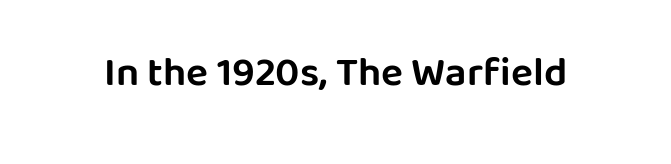
Q: Is the text italic (slanted)? A: No, it is upright.
Q: Is the typeface a serif or a sans-serif typeface? A: Sans-serif.
Q: Is the text underlined? A: No.
Q: Is the spacing between letters normal or unusually wide? A: Normal.
Q: Width (condensed, normal, or wide)? A: Normal.
Q: Stroke contrast? A: Low.
Q: x-height? A: Large.
Q: Monospaced? A: No.
